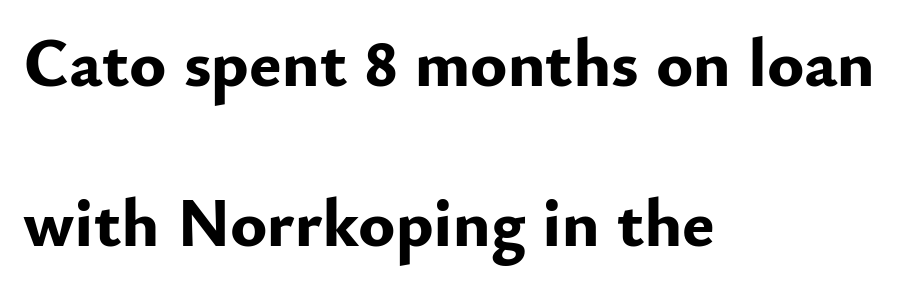
The image shows 69 px bold sans-serif type, upright; set left-aligned, loose line spacing (2.32x), normal letter spacing, not underlined; low stroke contrast and a small x-height.
